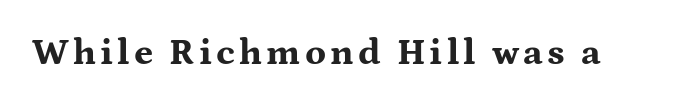
Q: Is the text bold? A: Yes.
Q: Is the text italic (slanted)? A: No, it is upright.
Q: Is the typeface a serif or a sans-serif typeface? A: Serif.
Q: Is the text underlined? A: No.
Q: Width (condensed, normal, or wide)? A: Wide.
Q: Stroke contrast? A: Medium.
Q: x-height? A: Medium.
Q: Monospaced? A: No.
